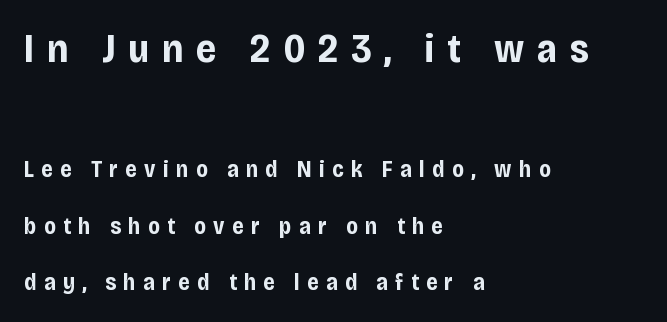
Rendered with straight, roman letterforms. Stroke thickness is high; the sample reads as a true bold. The line texture is sparse and dotted thanks to wide tracking. Every row of glyphs begins at an identical x-position on the left.
